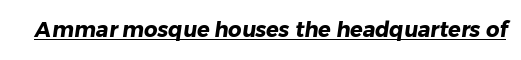
Look at the stroke-to-counter ratio: heavy, a bold. Quick note: underline on. Nothing unusual about the tracking: characters are spaced as the font intends.
